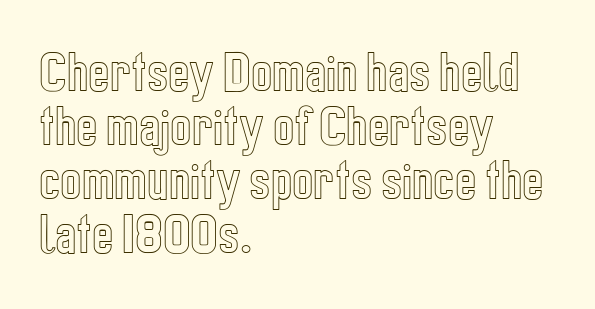
{"italic": "no", "width": "condensed", "x_height": "medium", "monospaced": "no", "underline": "no", "align": "left", "line_spacing_ratio": 1.2, "letter_spacing": "normal", "letter_spacing_em": 0.0, "glyph_px": 45}
